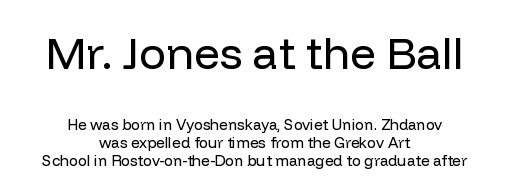
The image shows 45 px regular-weight sans-serif type, upright; set centered, line spacing 1.22x, normal letter spacing, not underlined; the first (top) block is 3.0x larger; low stroke contrast and a medium x-height.
